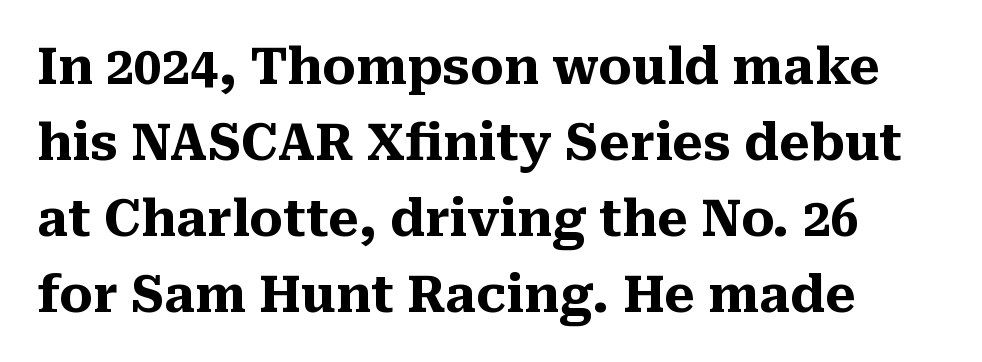
You could not count columns in this text — the font is proportionally spaced. The face used here is rendered with its standard letterfit. Descenders hang freely into open space. These lines carry a lot of weight — the face is fully bold.
